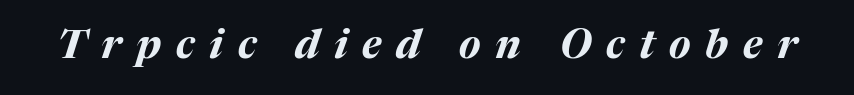
Q: Is the text bold? A: Yes.
Q: Is the text italic (slanted)? A: Yes, it leans right by about 17 degrees.
Q: Is the text underlined? A: No.
Q: Is the spacing between letters normal or unusually wide? A: Unusually wide.
Q: Width (condensed, normal, or wide)? A: Normal.
Q: Stroke contrast? A: Medium.
Q: x-height? A: Medium.
Q: Monospaced? A: No.
